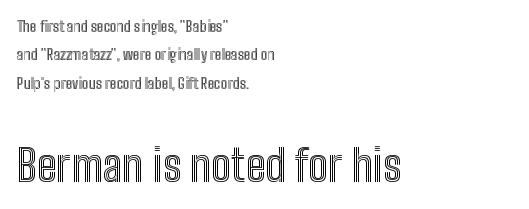
Ascenders rise straight up at ninety degrees. A typesetter would call this proportional, since set widths differ per character. Glyph-to-glyph distance matches everyday printed text. Size hierarchy here favors the trailing block over the leading one.
